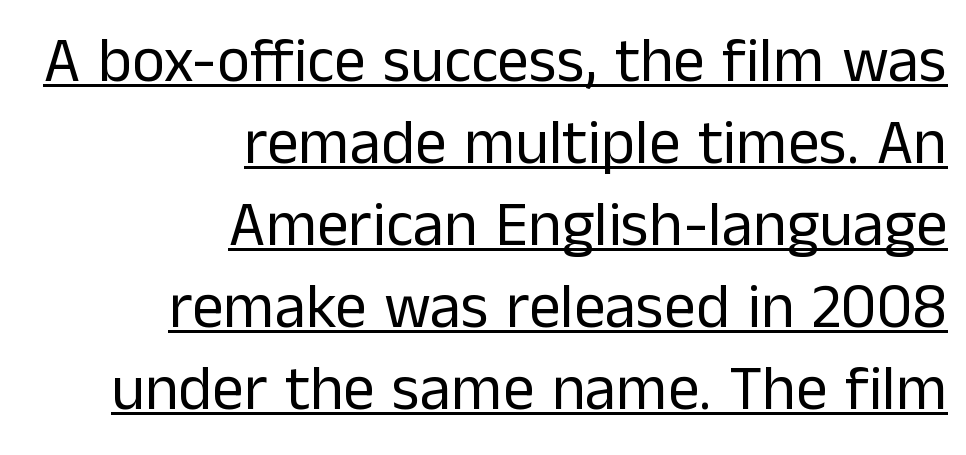
Q: Is the text bold? A: No.
Q: Is the text italic (slanted)? A: No, it is upright.
Q: Is the typeface a serif or a sans-serif typeface? A: Sans-serif.
Q: Is the text underlined? A: Yes.
Q: How is the paragraph aligned? A: Right-aligned.
Q: Is the spacing between letters normal or unusually wide? A: Normal.
Q: Is the spacing between lines tight, normal or loose? A: Normal.
Q: Width (condensed, normal, or wide)? A: Normal.
Q: Stroke contrast? A: Low.
Q: x-height? A: Medium.
Q: Monospaced? A: No.
